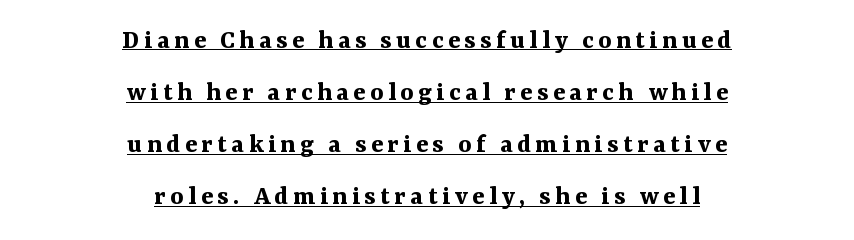
{"serif": "yes", "italic": "no", "bold": "yes", "weight": "bold", "width": "normal", "stroke_contrast": "medium", "x_height": "medium", "monospaced": "no", "underline": "yes", "align": "center", "line_spacing_ratio": 1.86, "glyph_px": 28}
